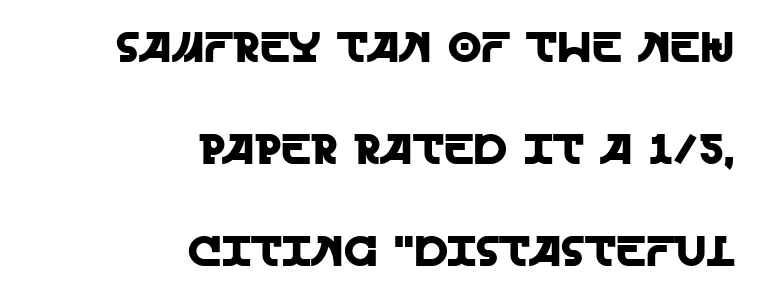
Q: Is the text italic (slanted)? A: No, it is upright.
Q: Is the typeface a serif or a sans-serif typeface? A: Sans-serif.
Q: Is the text underlined? A: No.
Q: How is the paragraph aligned? A: Right-aligned.
Q: Is the spacing between letters normal or unusually wide? A: Normal.
Q: Is the spacing between lines tight, normal or loose? A: Loose.
Q: Width (condensed, normal, or wide)? A: Normal.
Q: x-height? A: Large.
Q: Monospaced? A: No.
